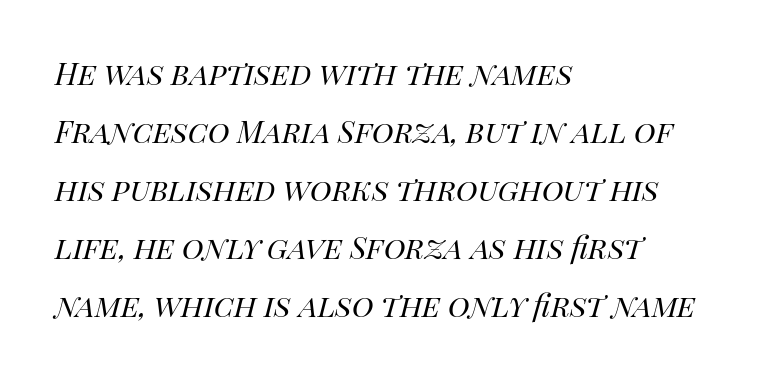
Q: Is the text bold? A: No.
Q: Is the text italic (slanted)? A: Yes, it leans right by about 14 degrees.
Q: Is the text underlined? A: No.
Q: How is the paragraph aligned? A: Left-aligned.
Q: Is the spacing between letters normal or unusually wide? A: Normal.
Q: Is the spacing between lines tight, normal or loose? A: Normal.
Q: Width (condensed, normal, or wide)? A: Normal.
Q: Stroke contrast? A: High.
Q: x-height? A: Large.
Q: Monospaced? A: No.
